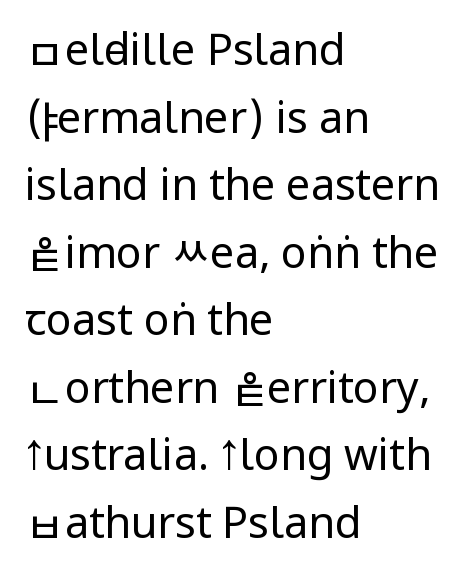
Q: Is the text bold? A: No.
Q: Is the text italic (slanted)? A: No, it is upright.
Q: Is the typeface a serif or a sans-serif typeface? A: Sans-serif.
Q: Is the text underlined? A: No.
Q: How is the paragraph aligned? A: Left-aligned.
Q: Is the spacing between letters normal or unusually wide? A: Normal.
Q: Is the spacing between lines tight, normal or loose? A: Normal.
Q: Width (condensed, normal, or wide)? A: Condensed.
Q: Stroke contrast? A: Low.
Q: x-height? A: Large.
Q: Monospaced? A: No.
